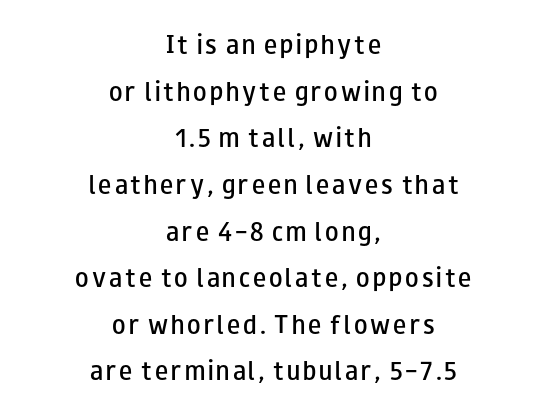
Q: Is the text bold? A: Semi-bold.
Q: Is the text italic (slanted)? A: No, it is upright.
Q: Is the text underlined? A: No.
Q: How is the paragraph aligned? A: Centered.
Q: Is the spacing between lines tight, normal or loose? A: Loose.
